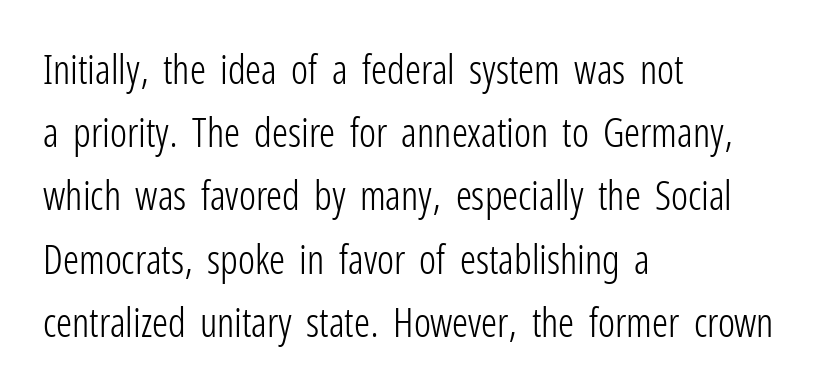
Q: Is the text bold? A: No.
Q: Is the text italic (slanted)? A: No, it is upright.
Q: Is the typeface a serif or a sans-serif typeface? A: Sans-serif.
Q: Is the text underlined? A: No.
Q: How is the paragraph aligned? A: Left-aligned.
Q: Is the spacing between letters normal or unusually wide? A: Normal.
Q: Is the spacing between lines tight, normal or loose? A: Normal.
Q: Width (condensed, normal, or wide)? A: Condensed.
Q: Stroke contrast? A: Low.
Q: x-height? A: Medium.
Q: Monospaced? A: No.
